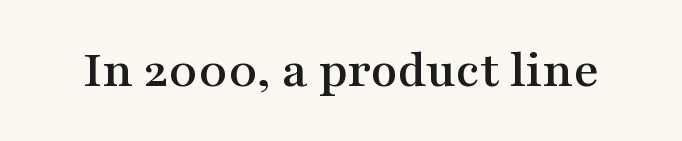
Q: Is the text italic (slanted)? A: No, it is upright.
Q: Is the typeface a serif or a sans-serif typeface? A: Serif.
Q: Is the text underlined? A: No.
Q: Is the spacing between letters normal or unusually wide? A: Normal.
Q: Width (condensed, normal, or wide)? A: Wide.
Q: Stroke contrast? A: Medium.
Q: x-height? A: Medium.
Q: Monospaced? A: No.
